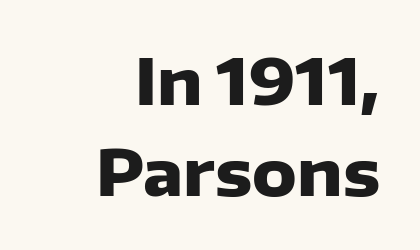
Q: Is the text bold? A: Yes.
Q: Is the text italic (slanted)? A: No, it is upright.
Q: Is the typeface a serif or a sans-serif typeface? A: Sans-serif.
Q: Is the text underlined? A: No.
Q: How is the paragraph aligned? A: Right-aligned.
Q: Is the spacing between letters normal or unusually wide? A: Normal.
Q: Is the spacing between lines tight, normal or loose? A: Normal.
Q: Width (condensed, normal, or wide)? A: Normal.
Q: Stroke contrast? A: Low.
Q: x-height? A: Medium.
Q: Monospaced? A: No.
